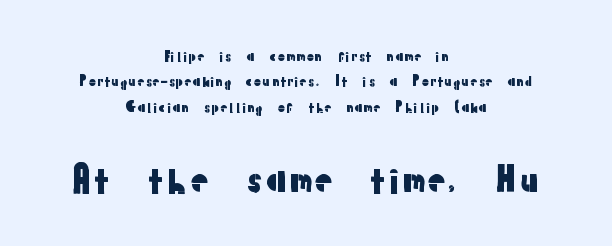
Q: Is the text italic (slanted)? A: No, it is upright.
Q: Is the typeface a serif or a sans-serif typeface? A: Sans-serif.
Q: Is the text underlined? A: No.
Q: How is the paragraph aligned? A: Centered.
Q: Is the spacing between letters normal or unusually wide? A: Normal.
Q: Which block of text is set in a larger size, the first (top) or the second (bottom)? A: The second (bottom) one.
Q: Width (condensed, normal, or wide)? A: Normal.
Q: Stroke contrast? A: Low.
Q: x-height? A: Medium.
Q: Monospaced? A: No.
